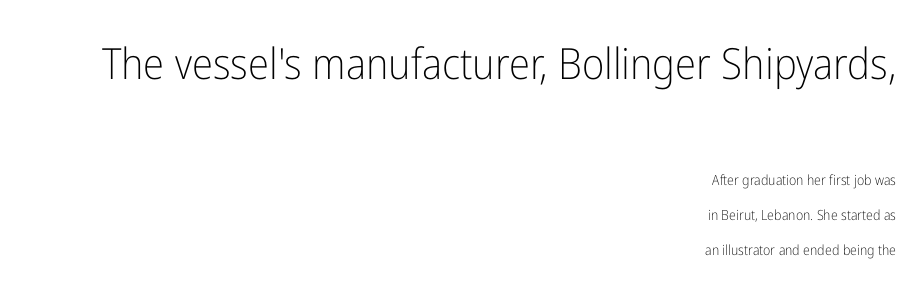
Q: Is the text bold? A: No.
Q: Is the text italic (slanted)? A: No, it is upright.
Q: Is the typeface a serif or a sans-serif typeface? A: Sans-serif.
Q: Is the text underlined? A: No.
Q: How is the paragraph aligned? A: Right-aligned.
Q: Is the spacing between letters normal or unusually wide? A: Normal.
Q: Is the spacing between lines tight, normal or loose? A: Loose.
Q: Which block of text is set in a larger size, the first (top) or the second (bottom)? A: The first (top) one.
Q: Width (condensed, normal, or wide)? A: Condensed.
Q: Stroke contrast? A: Low.
Q: x-height? A: Medium.
Q: Monospaced? A: No.
